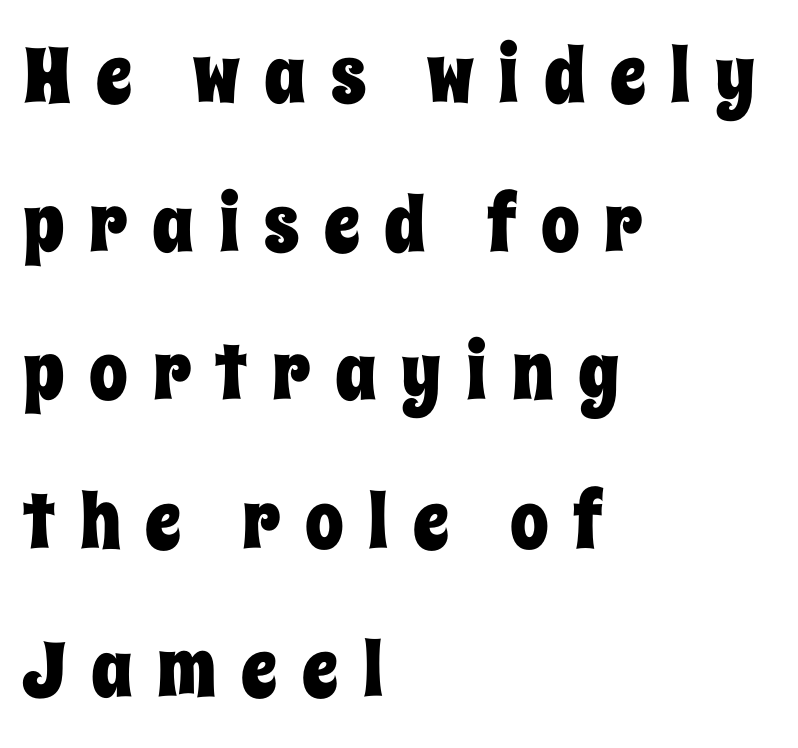
{"italic": "no", "width": "condensed", "stroke_contrast": "low", "x_height": "large", "monospaced": "no", "underline": "no", "align": "left", "line_spacing": "loose", "line_spacing_ratio": 1.93, "letter_spacing": "wide", "letter_spacing_em": 0.32, "glyph_px": 77}
